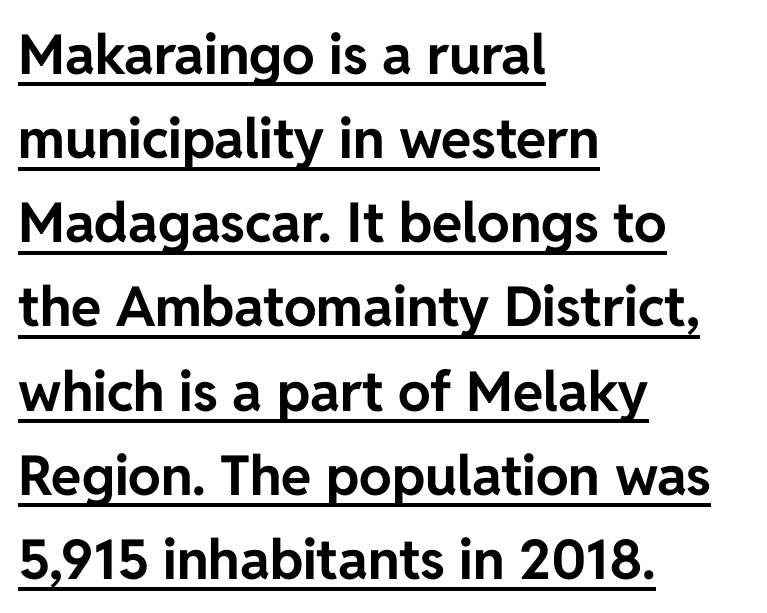
Q: Is the text bold? A: Yes.
Q: Is the text italic (slanted)? A: No, it is upright.
Q: Is the typeface a serif or a sans-serif typeface? A: Sans-serif.
Q: Is the text underlined? A: Yes.
Q: How is the paragraph aligned? A: Left-aligned.
Q: Is the spacing between letters normal or unusually wide? A: Normal.
Q: Is the spacing between lines tight, normal or loose? A: Normal.
Q: Width (condensed, normal, or wide)? A: Normal.
Q: Stroke contrast? A: Low.
Q: x-height? A: Medium.
Q: Monospaced? A: No.
